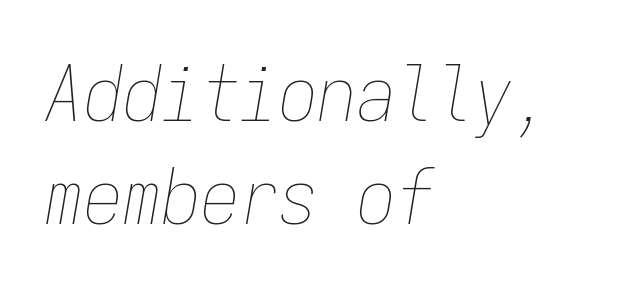
The image shows 78 px thin, condensed type, italic (leaning right), monospaced; set left-aligned, normal line spacing (1.32x), normal letter spacing, not underlined; low stroke contrast and a medium x-height.
